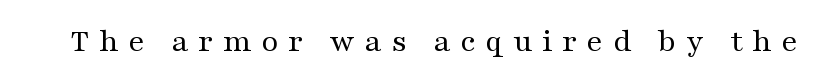
This sample uses a serif face. The face used here is proportionally spaced, like ordinary book or web type. The string is rendered with underlining switched off. This reads as an unemphasized weight, regular at the heaviest. Spacing between characters has been opened up far beyond the box default.
